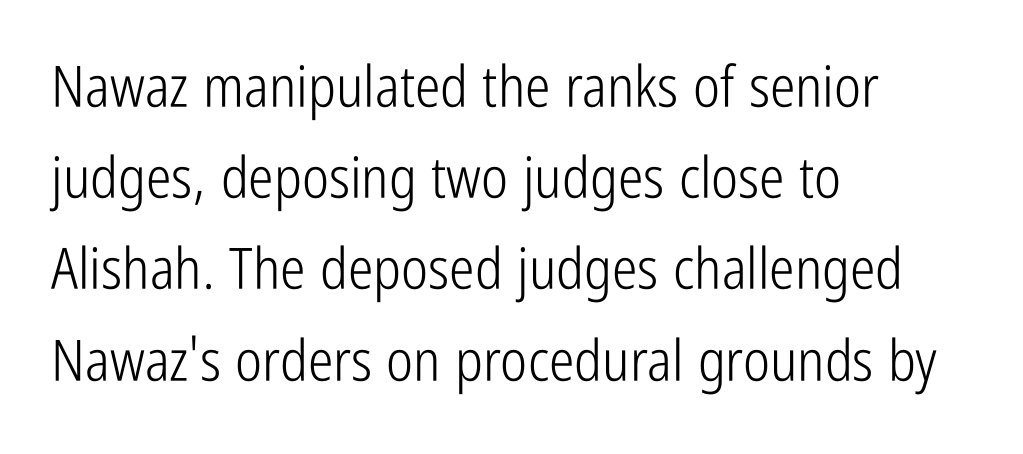
Q: Is the text bold? A: No.
Q: Is the text italic (slanted)? A: No, it is upright.
Q: Is the typeface a serif or a sans-serif typeface? A: Sans-serif.
Q: Is the text underlined? A: No.
Q: How is the paragraph aligned? A: Left-aligned.
Q: Is the spacing between letters normal or unusually wide? A: Normal.
Q: Is the spacing between lines tight, normal or loose? A: Normal.
Q: Width (condensed, normal, or wide)? A: Condensed.
Q: Stroke contrast? A: Low.
Q: x-height? A: Medium.
Q: Monospaced? A: No.
